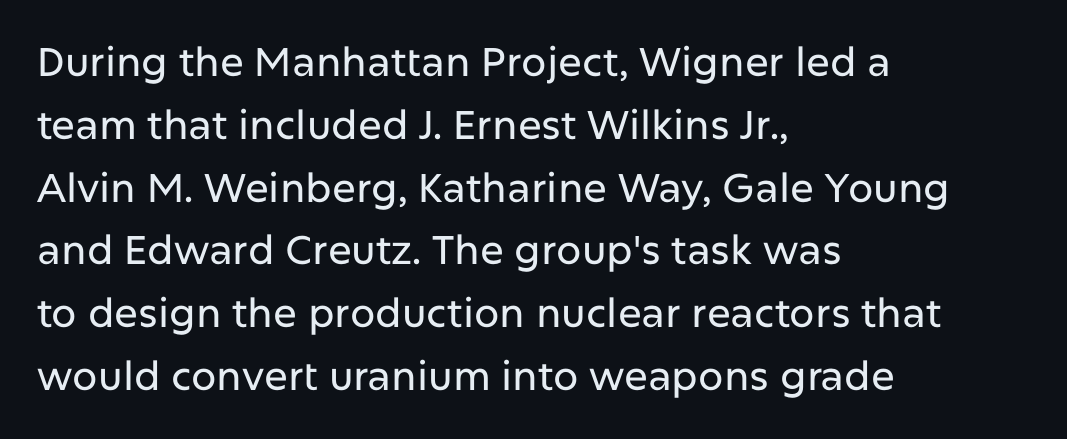
{"serif": "no", "italic": "no", "width": "normal", "stroke_contrast": "low", "x_height": "medium", "monospaced": "no", "underline": "no", "align": "left", "line_spacing": "normal", "line_spacing_ratio": 1.57, "letter_spacing": "normal", "letter_spacing_em": 0.0, "glyph_px": 40}
